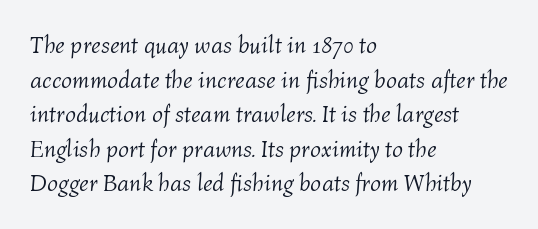
The image shows 24 px text type, italic (leaning right); set left-aligned, normal line spacing (1.44x), normal letter spacing, not underlined.
